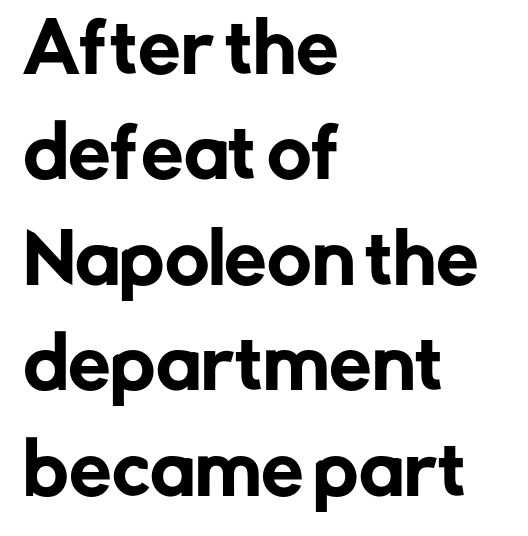
{"serif": "no", "italic": "no", "width": "normal", "stroke_contrast": "low", "x_height": "medium", "monospaced": "no", "underline": "no", "align": "left", "line_spacing": "normal", "line_spacing_ratio": 1.55, "letter_spacing": "normal", "letter_spacing_em": 0.0, "glyph_px": 68}
